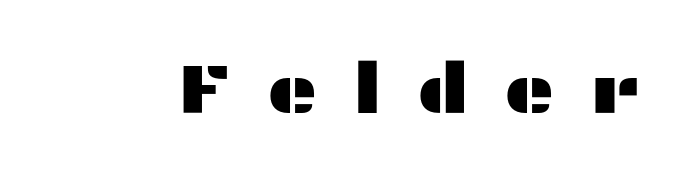
Q: Is the text italic (slanted)? A: No, it is upright.
Q: Is the typeface a serif or a sans-serif typeface? A: Sans-serif.
Q: Is the text underlined? A: No.
Q: Is the spacing between letters normal or unusually wide? A: Unusually wide.
Q: Width (condensed, normal, or wide)? A: Wide.
Q: Stroke contrast? A: Medium.
Q: x-height? A: Medium.
Q: Monospaced? A: No.
